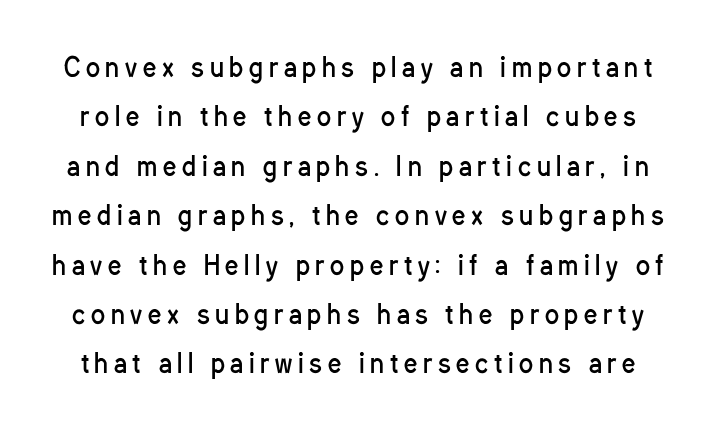
{"italic": "no", "bold": "no", "underline": "no", "line_spacing": "loose", "line_spacing_ratio": 1.9, "letter_spacing": "wide", "letter_spacing_em": 0.22, "glyph_px": 26}
